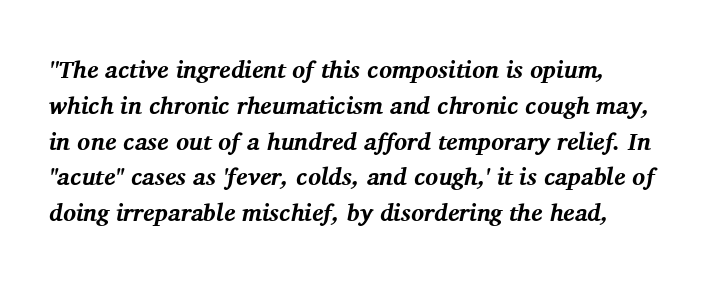
The image shows 24 px bold type, italic (leaning right); set normal line spacing (1.49x), normal letter spacing, not underlined.
